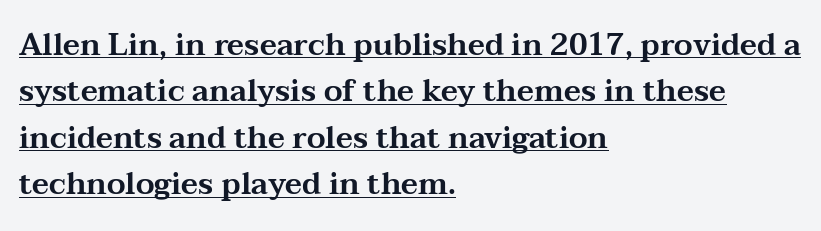
The vertical gap from one line to the next is medium. Has an underline been added? It has. In terms of letterform style, serifs are clearly present. This sample uses an upright cut, with every glyph sitting square on the baseline. Each line starts at the same left margin while the right side varies.
